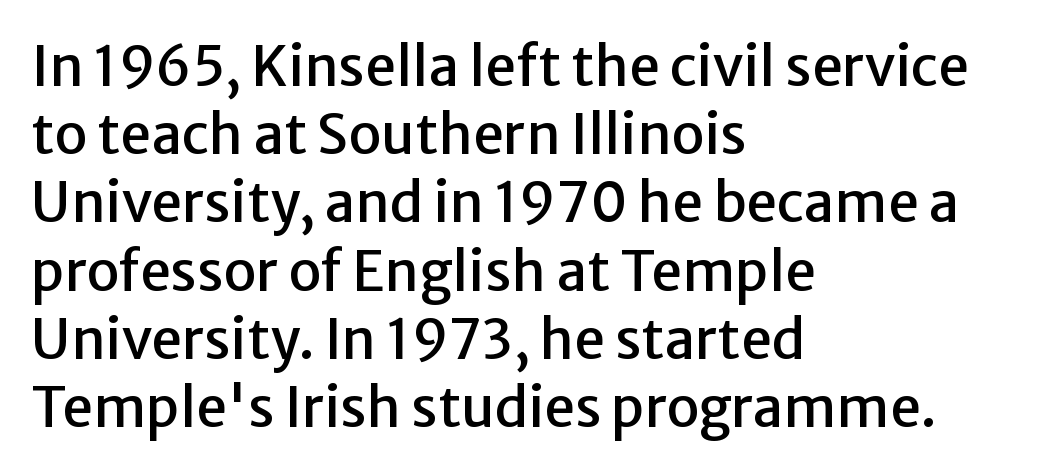
The image shows 55 px sans-serif type, upright; set left-aligned, line spacing 1.24x, normal letter spacing, not underlined; low stroke contrast and a medium x-height.
